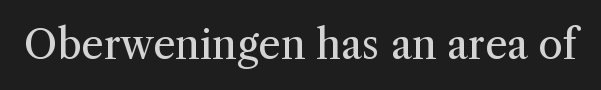
Q: Is the text bold? A: No.
Q: Is the text italic (slanted)? A: No, it is upright.
Q: Is the typeface a serif or a sans-serif typeface? A: Serif.
Q: Is the text underlined? A: No.
Q: Is the spacing between letters normal or unusually wide? A: Normal.
Q: Width (condensed, normal, or wide)? A: Normal.
Q: Stroke contrast? A: Medium.
Q: x-height? A: Medium.
Q: Monospaced? A: No.
